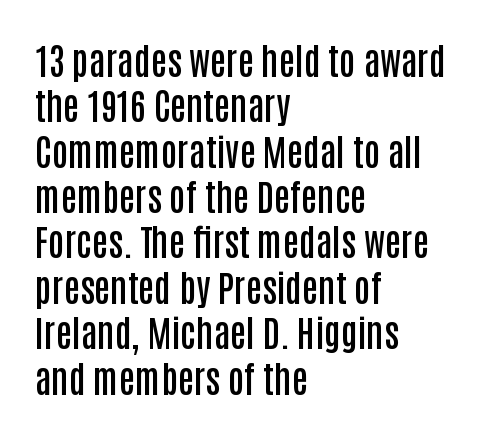
Q: Is the text bold? A: Semi-bold.
Q: Is the text italic (slanted)? A: No, it is upright.
Q: Is the typeface a serif or a sans-serif typeface? A: Sans-serif.
Q: Is the text underlined? A: No.
Q: How is the paragraph aligned? A: Left-aligned.
Q: Is the spacing between letters normal or unusually wide? A: Normal.
Q: Is the spacing between lines tight, normal or loose? A: Normal.
Q: Width (condensed, normal, or wide)? A: Condensed.
Q: Stroke contrast? A: Low.
Q: x-height? A: Large.
Q: Monospaced? A: No.
